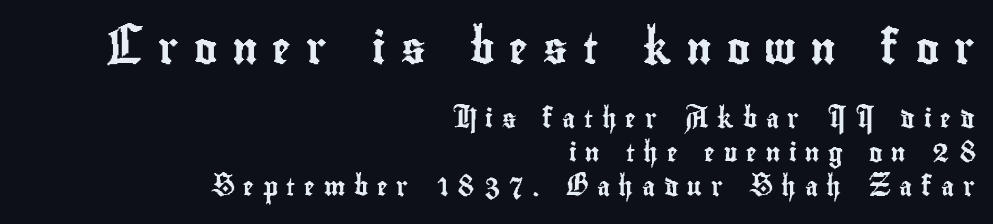
Q: Is the text italic (slanted)? A: No, it is upright.
Q: Is the typeface a serif or a sans-serif typeface? A: Sans-serif.
Q: Is the text underlined? A: No.
Q: How is the paragraph aligned? A: Right-aligned.
Q: Is the spacing between letters normal or unusually wide? A: Unusually wide.
Q: Which block of text is set in a larger size, the first (top) or the second (bottom)? A: The first (top) one.
Q: Width (condensed, normal, or wide)? A: Condensed.
Q: Stroke contrast? A: Low.
Q: x-height? A: Small.
Q: Monospaced? A: No.
